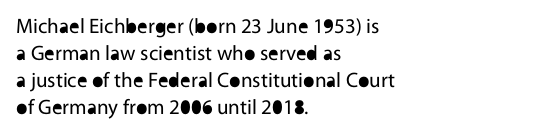
These lines keep a tight, regular rhythm from letter to letter. The rows are spaced the way most documents space them. Nothing heavy about these letters — not bold at all. A roman cut, with each character standing at attention. Check under the words: just untouched page. All the whitespace from short lines collects on the right.
